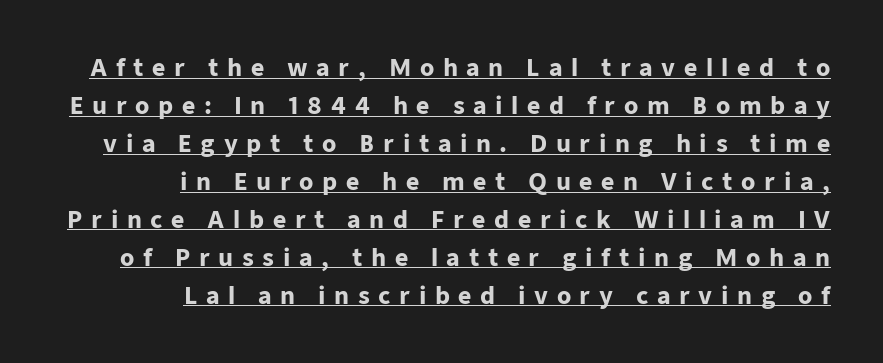
The image shows 23 px bold type, upright; set right-aligned, normal line spacing (1.65x), unusually wide letter spacing (+0.37 em), underlined.
